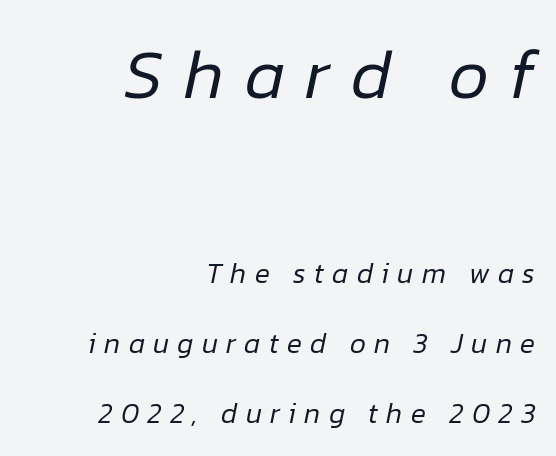
{"italic": "yes", "lean": "right", "slant_degrees": 12, "bold": "no", "weight": "regular", "width": "normal", "stroke_contrast": "low", "x_height": "medium", "monospaced": "no", "underline": "no", "align": "right", "line_spacing": "loose", "line_spacing_ratio": 2.5, "letter_spacing": "wide", "letter_spacing_em": 0.3, "larger_block": "first", "size_ratio": 2.5, "glyph_px": 70}
